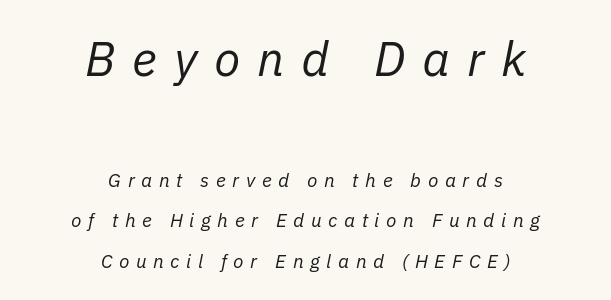
Caption: multi-line text, centered on the measure. Compare the two chunks: the upper has the greater cap height. The face used here is rendered with a markedly widened letterfit. Notice the wide empty band between every row — that's loose leading.
